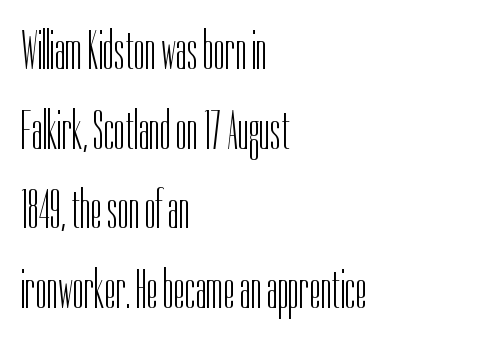
Words appear dense and cohesive because spacing is normal. Notice how descenders clear the ascenders below comfortably — that's standard leading. Short and long lines alike share a common starting point at left. The specimen reads as upright at a glance.
